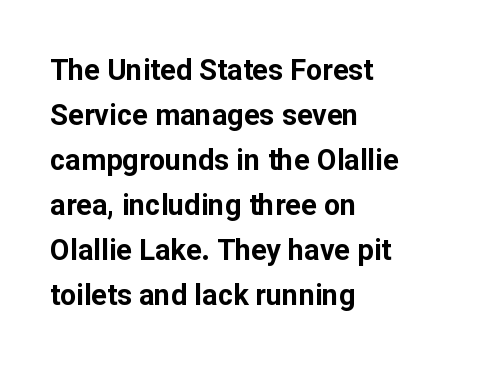
{"serif": "no", "italic": "no", "bold": "yes", "weight": "bold", "width": "normal", "stroke_contrast": "low", "x_height": "medium", "monospaced": "no", "underline": "no", "align": "left", "line_spacing": "normal", "line_spacing_ratio": 1.55, "letter_spacing": "normal", "letter_spacing_em": 0.0, "glyph_px": 29}
